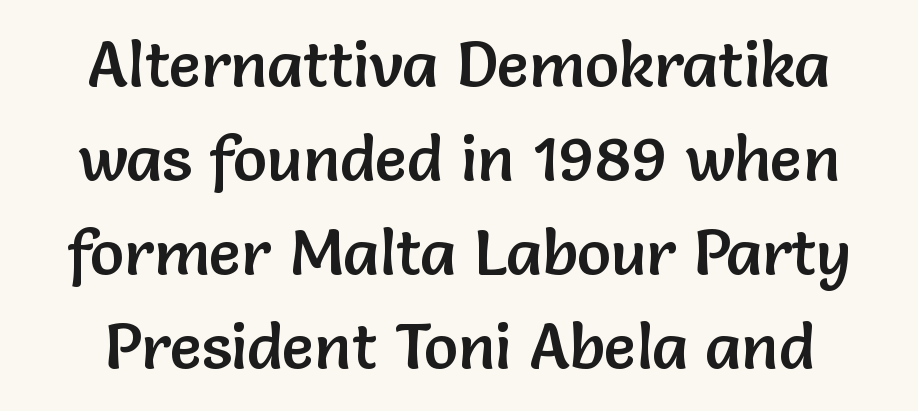
The image shows 64 px sans-serif type, upright; set normal line spacing (1.47x), normal letter spacing, not underlined; low stroke contrast and a medium x-height.
